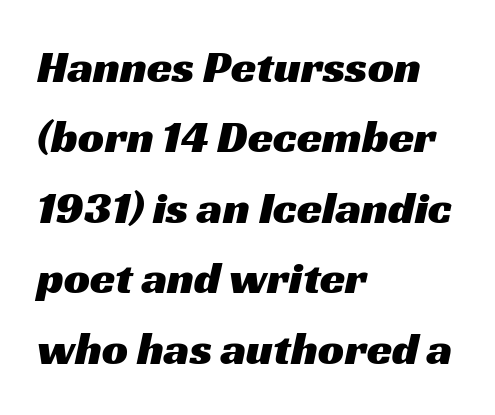
Q: Is the typeface a serif or a sans-serif typeface? A: Sans-serif.
Q: Is the text underlined? A: No.
Q: How is the paragraph aligned? A: Left-aligned.
Q: Is the spacing between letters normal or unusually wide? A: Normal.
Q: Is the spacing between lines tight, normal or loose? A: Normal.
Q: Width (condensed, normal, or wide)? A: Wide.
Q: Stroke contrast? A: Medium.
Q: x-height? A: Medium.
Q: Monospaced? A: No.
